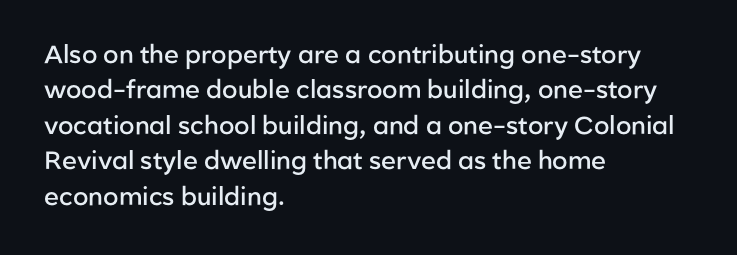
{"italic": "no", "bold": "semi", "underline": "no", "align": "left", "line_spacing": "normal", "line_spacing_ratio": 1.42, "letter_spacing": "normal", "letter_spacing_em": 0.0, "glyph_px": 25}
